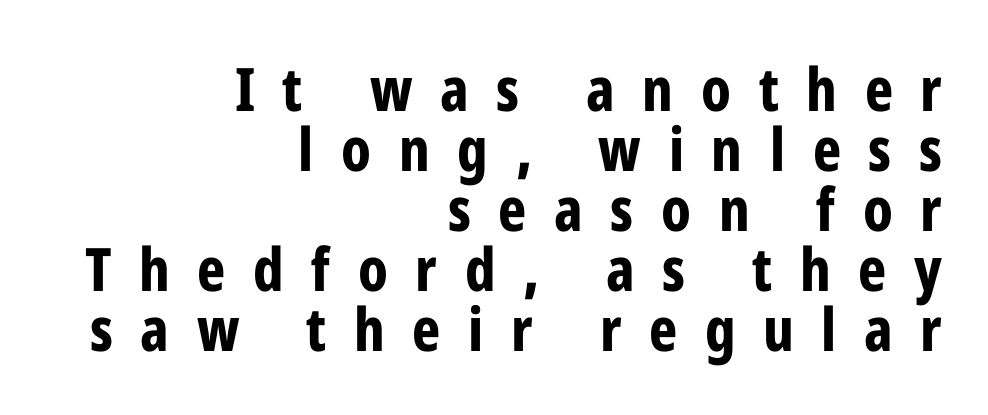
{"serif": "no", "italic": "no", "bold": "yes", "weight": "bold", "width": "condensed", "stroke_contrast": "low", "x_height": "medium", "monospaced": "no", "underline": "no", "align": "right", "line_spacing": "tight", "line_spacing_ratio": 1.0, "letter_spacing": "wide", "letter_spacing_em": 0.46, "glyph_px": 60}
